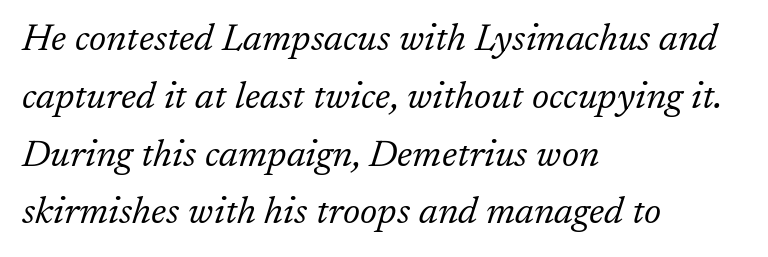
Q: Is the text bold? A: No.
Q: Is the text italic (slanted)? A: Yes, it leans right by about 17 degrees.
Q: Is the typeface a serif or a sans-serif typeface? A: Serif.
Q: Is the text underlined? A: No.
Q: How is the paragraph aligned? A: Left-aligned.
Q: Is the spacing between letters normal or unusually wide? A: Normal.
Q: Is the spacing between lines tight, normal or loose? A: Normal.
Q: Width (condensed, normal, or wide)? A: Normal.
Q: Stroke contrast? A: Low.
Q: x-height? A: Medium.
Q: Monospaced? A: No.
